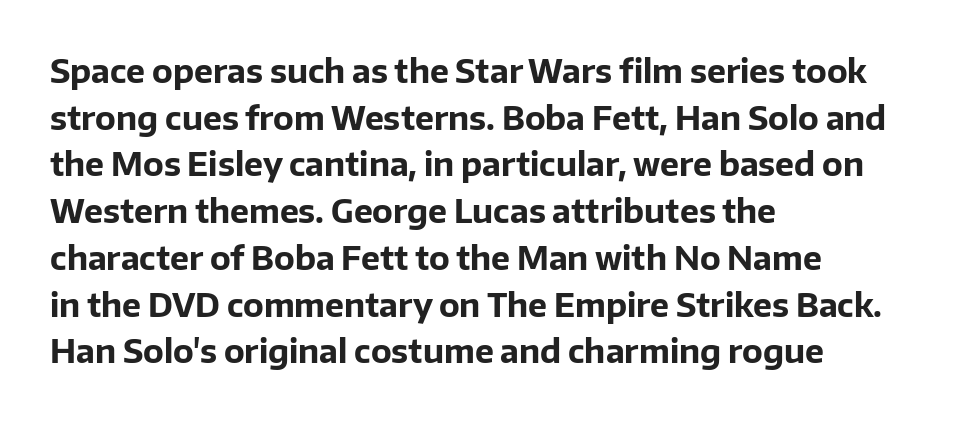
{"serif": "no", "italic": "no", "bold": "yes", "weight": "bold", "width": "normal", "stroke_contrast": "low", "x_height": "medium", "monospaced": "no", "underline": "no", "align": "left", "line_spacing": "normal", "line_spacing_ratio": 1.46, "letter_spacing": "normal", "letter_spacing_em": 0.0, "glyph_px": 32}
